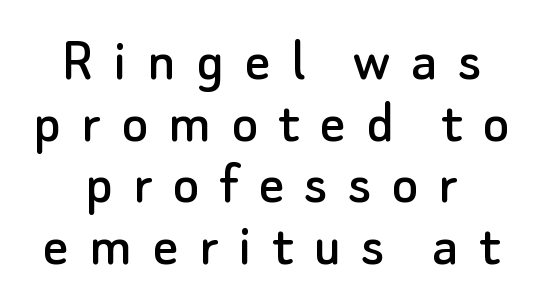
The image shows 63 px sans-serif type, upright; set centered, tight line spacing (0.98x), unusually wide letter spacing (+0.32 em), not underlined; low stroke contrast and a small x-height.
